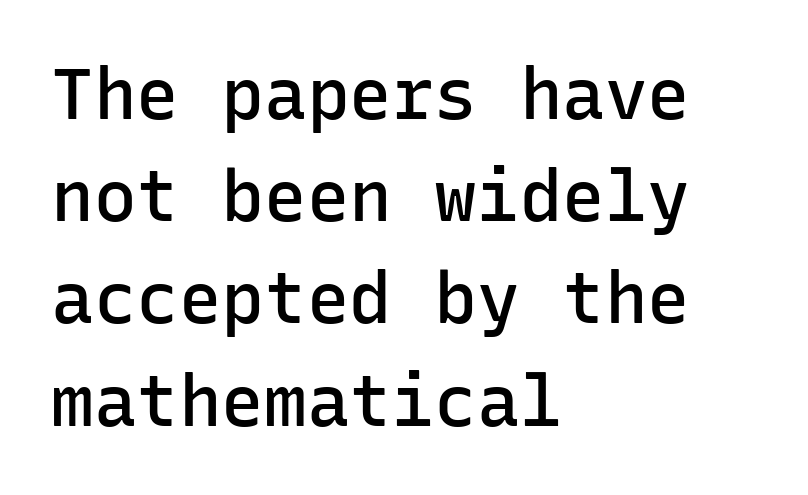
The image shows 71 px semibold sans-serif type, upright, monospaced; set left-aligned, normal line spacing (1.44x), normal letter spacing, not underlined; low stroke contrast and a medium x-height.
